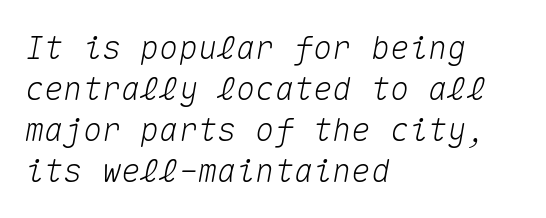
{"italic": "yes", "lean": "right", "slant_degrees": 10, "width": "normal", "stroke_contrast": "medium", "x_height": "medium", "monospaced": "yes", "underline": "no", "align": "left", "line_spacing": "normal", "line_spacing_ratio": 1.28, "letter_spacing": "normal", "letter_spacing_em": 0.0, "glyph_px": 32}
